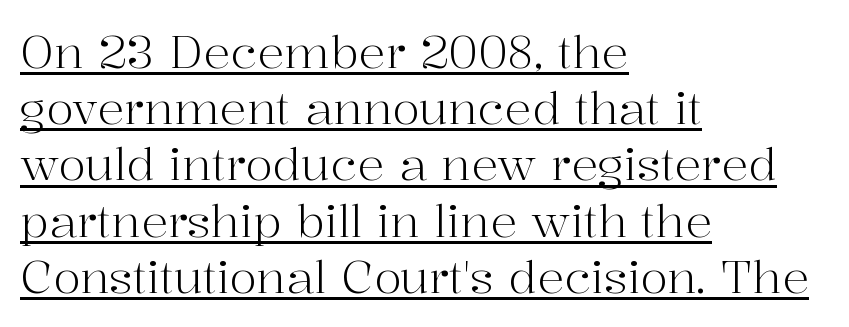
The image shows 45 px light serif type, upright; set left-aligned, normal line spacing (1.25x), normal letter spacing, underlined; high stroke contrast and a medium x-height.
